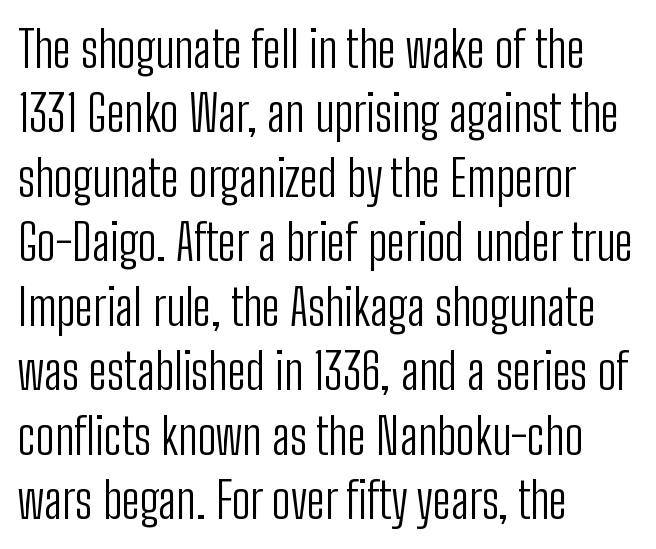
The image shows 50 px light, condensed sans-serif type, upright; set left-aligned, normal line spacing (1.29x), normal letter spacing, not underlined; low stroke contrast and a medium x-height.
